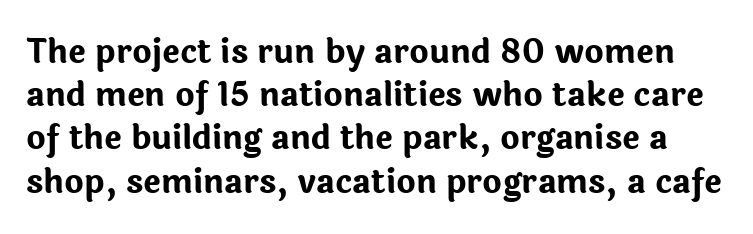
The image shows 33 px bold sans-serif type, upright; set normal line spacing (1.31x), normal letter spacing, not underlined; low stroke contrast and a medium x-height.
